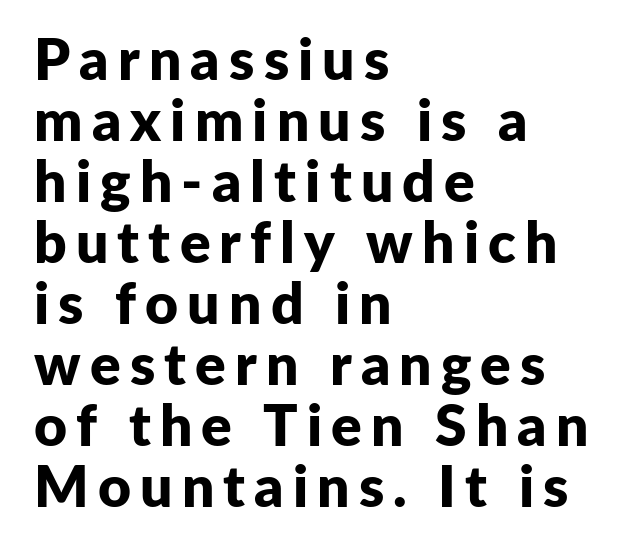
{"serif": "no", "italic": "no", "bold": "yes", "weight": "bold", "width": "normal", "stroke_contrast": "low", "x_height": "medium", "monospaced": "no", "underline": "no", "align": "left", "line_spacing": "tight", "line_spacing_ratio": 1.07, "glyph_px": 57}
